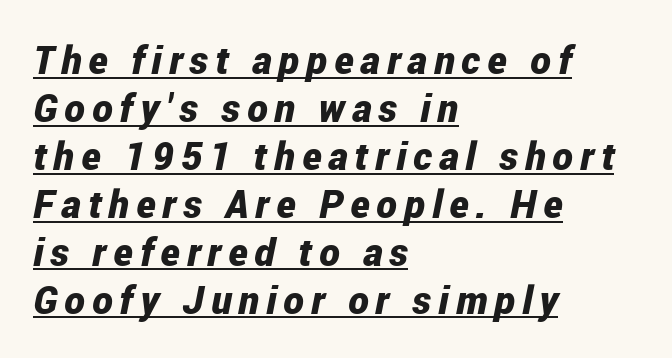
Q: Is the text bold? A: Yes.
Q: Is the text italic (slanted)? A: Yes, it leans right by about 12 degrees.
Q: Is the text underlined? A: Yes.
Q: How is the paragraph aligned? A: Left-aligned.
Q: Width (condensed, normal, or wide)? A: Condensed.
Q: Stroke contrast? A: Low.
Q: x-height? A: Medium.
Q: Monospaced? A: No.
